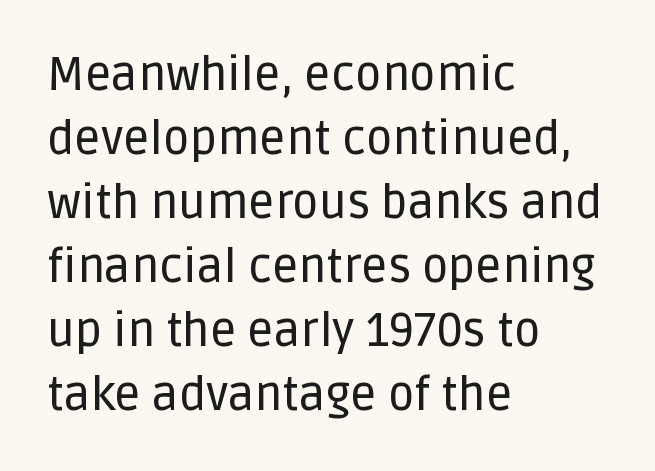
Q: Is the text italic (slanted)? A: No, it is upright.
Q: Is the typeface a serif or a sans-serif typeface? A: Sans-serif.
Q: Is the text underlined? A: No.
Q: How is the paragraph aligned? A: Left-aligned.
Q: Is the spacing between letters normal or unusually wide? A: Normal.
Q: Is the spacing between lines tight, normal or loose? A: Normal.
Q: Width (condensed, normal, or wide)? A: Normal.
Q: Stroke contrast? A: Low.
Q: x-height? A: Large.
Q: Monospaced? A: No.
